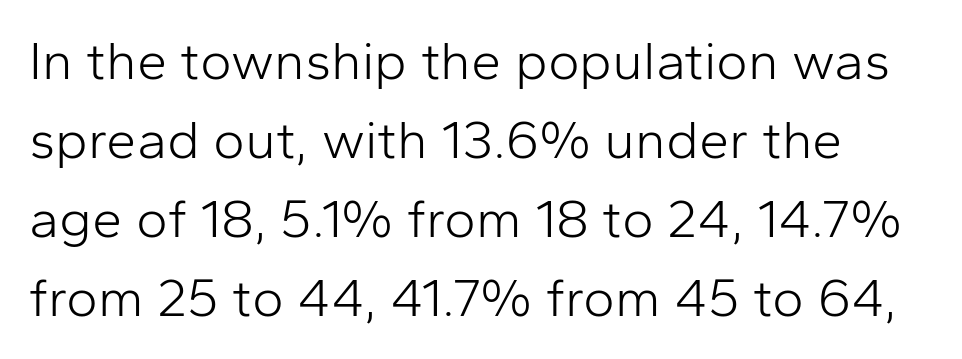
Q: Is the text bold? A: No.
Q: Is the text italic (slanted)? A: No, it is upright.
Q: Is the typeface a serif or a sans-serif typeface? A: Sans-serif.
Q: Is the text underlined? A: No.
Q: How is the paragraph aligned? A: Left-aligned.
Q: Is the spacing between letters normal or unusually wide? A: Normal.
Q: Is the spacing between lines tight, normal or loose? A: Normal.
Q: Width (condensed, normal, or wide)? A: Normal.
Q: Stroke contrast? A: Low.
Q: x-height? A: Medium.
Q: Monospaced? A: No.
